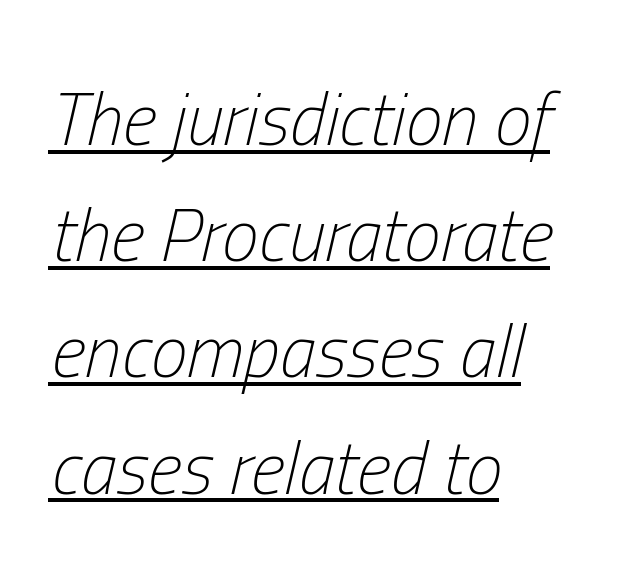
The image shows 74 px light, condensed type, italic (leaning right); set left-aligned, normal line spacing (1.57x), normal letter spacing, underlined; low stroke contrast and a medium x-height.
